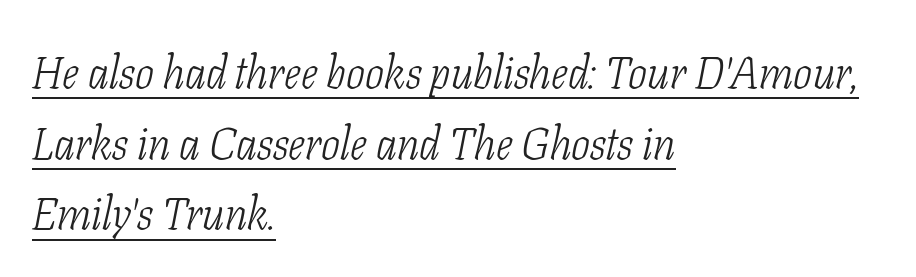
The image shows 45 px light, condensed serif type, italic (leaning right); set left-aligned, normal line spacing (1.57x), normal letter spacing, underlined; low stroke contrast and a medium x-height.
